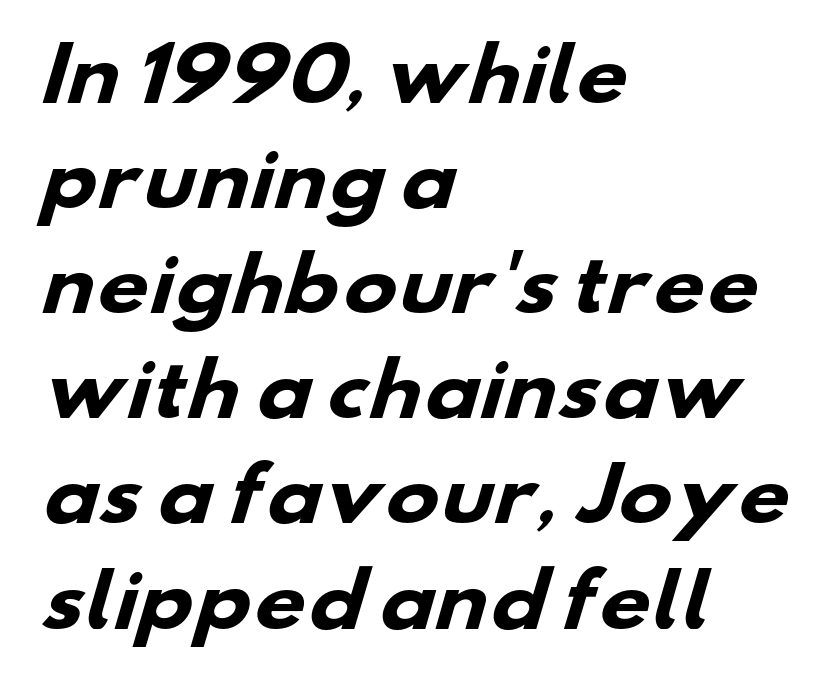
{"serif": "no", "bold": "yes", "weight": "heavy", "width": "wide", "stroke_contrast": "low", "x_height": "small", "monospaced": "no", "underline": "no", "align": "left", "line_spacing": "normal", "line_spacing_ratio": 1.46, "letter_spacing": "normal", "letter_spacing_em": 0.0, "glyph_px": 72}
